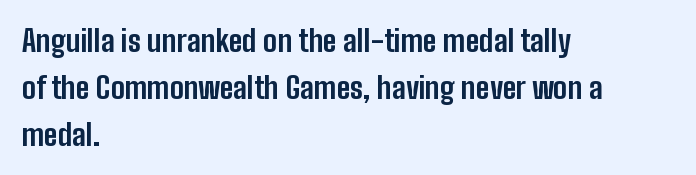
The words here are not underlined. These lines carry a lot of weight — the face is fully bold. Does the lettering tilt? It doesn't — this is upright. Proportional: the letters do not fall into vertical columns. Students, observe: this is what conventionally led text looks like. Observe the absence of serifs on each vertical stroke in this sample.
